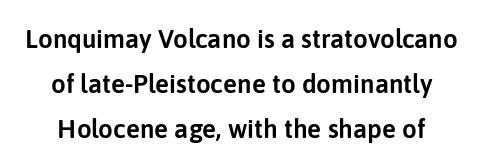
The image shows 26 px text type, upright; set line spacing 1.73x, normal letter spacing, not underlined.
